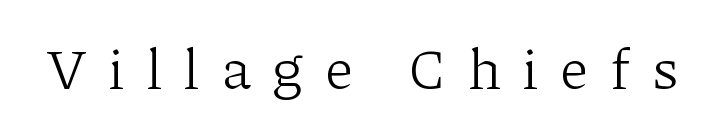
Tracking value appears strongly positive — letters spread wide. These lines are rendered in a variable-pitch font. Quick note: not italic, upright. Letterform terminals end in serifs throughout the passage.
